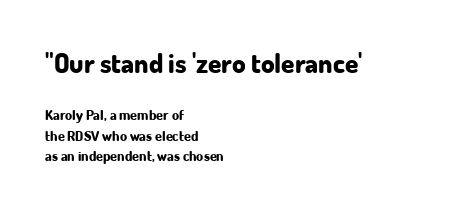
The image shows 27 px bold type, upright; set left-aligned, normal line spacing (1.44x), normal letter spacing, not underlined; the first (top) block is 1.93x larger.
